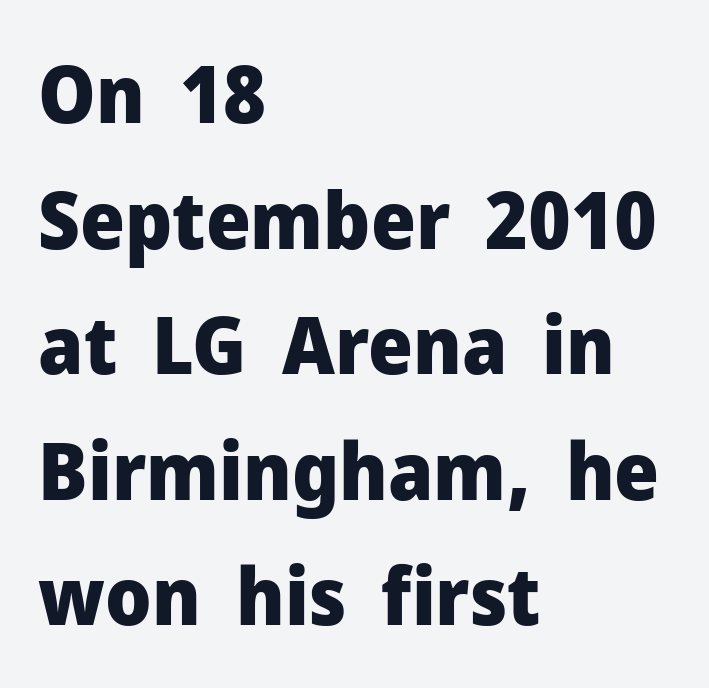
Casual observation: everything's shoved over to the left. Is this a sans? Yes — the strokes have no serifs. Each letter keeps its own natural width here, so spacing adapts to shape. The face used here is rendered with its standard letterfit. The font's upright variant was chosen for this text.
